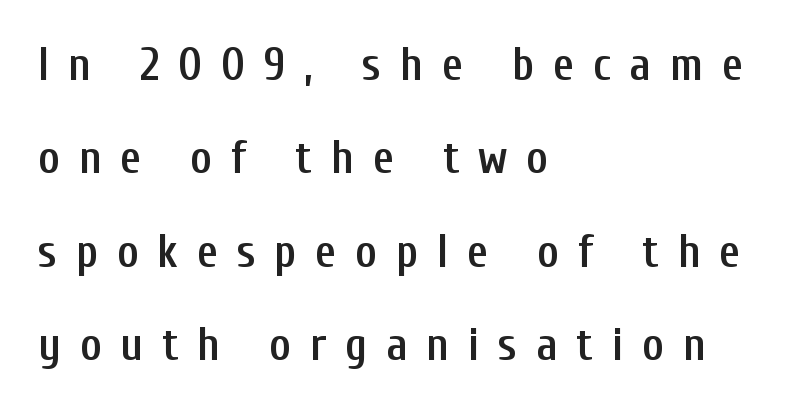
Q: Is the text bold? A: Semi-bold.
Q: Is the text italic (slanted)? A: No, it is upright.
Q: Is the typeface a serif or a sans-serif typeface? A: Sans-serif.
Q: Is the text underlined? A: No.
Q: How is the paragraph aligned? A: Left-aligned.
Q: Is the spacing between letters normal or unusually wide? A: Unusually wide.
Q: Is the spacing between lines tight, normal or loose? A: Loose.
Q: Width (condensed, normal, or wide)? A: Condensed.
Q: Stroke contrast? A: Low.
Q: x-height? A: Medium.
Q: Monospaced? A: No.
